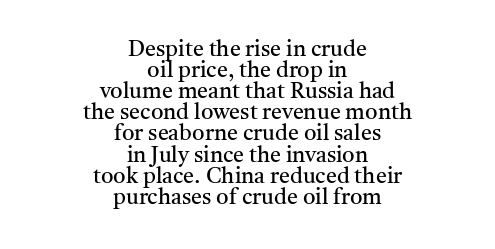
Q: Is the text bold? A: No.
Q: Is the text italic (slanted)? A: No, it is upright.
Q: Is the text underlined? A: No.
Q: How is the paragraph aligned? A: Centered.
Q: Is the spacing between letters normal or unusually wide? A: Normal.
Q: Is the spacing between lines tight, normal or loose? A: Tight.
